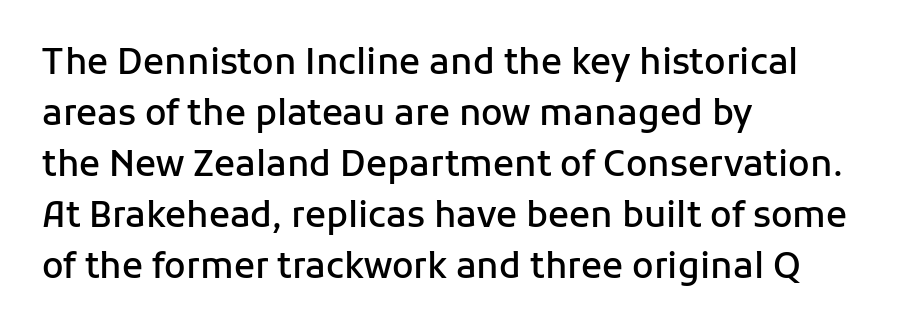
Q: Is the text bold? A: Semi-bold.
Q: Is the text italic (slanted)? A: No, it is upright.
Q: Is the typeface a serif or a sans-serif typeface? A: Sans-serif.
Q: Is the text underlined? A: No.
Q: How is the paragraph aligned? A: Left-aligned.
Q: Is the spacing between letters normal or unusually wide? A: Normal.
Q: Is the spacing between lines tight, normal or loose? A: Normal.
Q: Width (condensed, normal, or wide)? A: Normal.
Q: Stroke contrast? A: Low.
Q: x-height? A: Medium.
Q: Monospaced? A: No.
